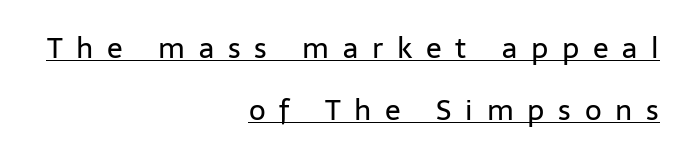
The image shows 29 px regular-weight sans-serif type, upright; set right-aligned, loose line spacing (2.14x), unusually wide letter spacing (+0.48 em), underlined; low stroke contrast and a medium x-height.
